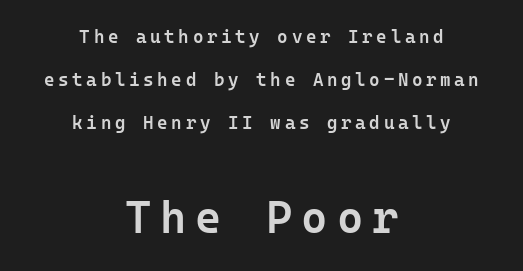
What stands out about the letter spacing? Its width — letters are far apart. Visually, the bottom section dominates because its glyphs are scaled up. Regarding leading, the lines here are spaced well apart. Decoration check: the copy has no underline. One-word summary of the alignment: center. Summary of weight: moderately heavy, a semibold.
